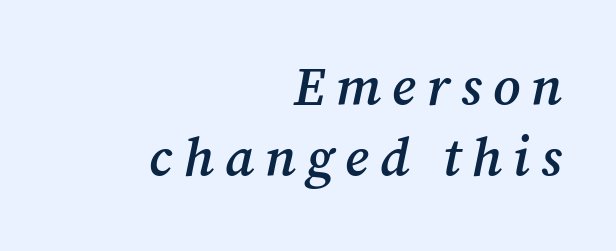
Q: Is the text bold? A: Semi-bold.
Q: Is the text italic (slanted)? A: Yes, it leans right by about 12 degrees.
Q: Is the typeface a serif or a sans-serif typeface? A: Serif.
Q: Is the text underlined? A: No.
Q: How is the paragraph aligned? A: Right-aligned.
Q: Is the spacing between letters normal or unusually wide? A: Unusually wide.
Q: Is the spacing between lines tight, normal or loose? A: Normal.
Q: Width (condensed, normal, or wide)? A: Normal.
Q: Stroke contrast? A: Medium.
Q: x-height? A: Medium.
Q: Monospaced? A: No.
